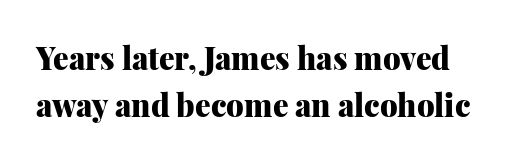
The image shows 31 px heavy serif type, upright; set normal line spacing (1.53x), normal letter spacing, not underlined; medium stroke contrast and a medium x-height.
